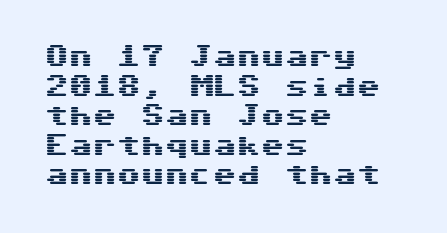
The image shows 24 px text type, upright; set left-aligned, line spacing 1.23x, normal letter spacing, not underlined.
